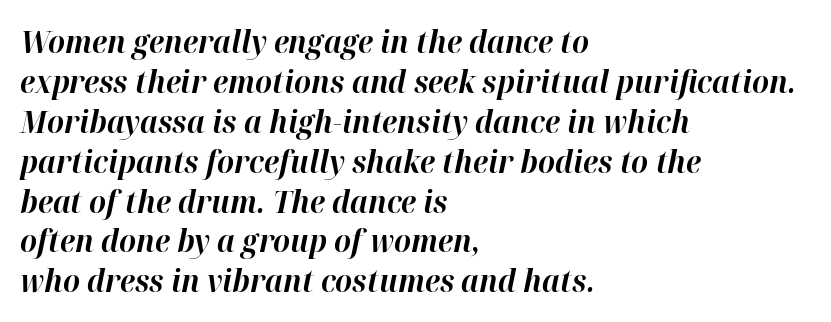
Q: Is the text bold? A: Yes.
Q: Is the text italic (slanted)? A: Yes, it leans right by about 12 degrees.
Q: Is the text underlined? A: No.
Q: How is the paragraph aligned? A: Left-aligned.
Q: Is the spacing between letters normal or unusually wide? A: Normal.
Q: Is the spacing between lines tight, normal or loose? A: Normal.
Q: Width (condensed, normal, or wide)? A: Normal.
Q: Stroke contrast? A: High.
Q: x-height? A: Medium.
Q: Monospaced? A: No.
